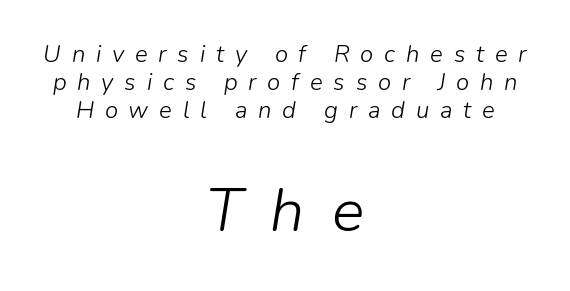
{"italic": "yes", "lean": "right", "slant_degrees": 9, "bold": "no", "weight": "light", "width": "normal", "stroke_contrast": "low", "x_height": "medium", "monospaced": "no", "underline": "no", "align": "center", "line_spacing_ratio": 1.16, "letter_spacing": "wide", "letter_spacing_em": 0.45, "larger_block": "second", "size_ratio": 2.54, "glyph_px": 61}
